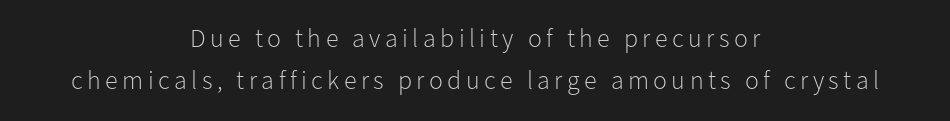
{"italic": "no", "bold": "no", "underline": "no", "align": "center", "line_spacing": "normal", "line_spacing_ratio": 1.63, "glyph_px": 26}
